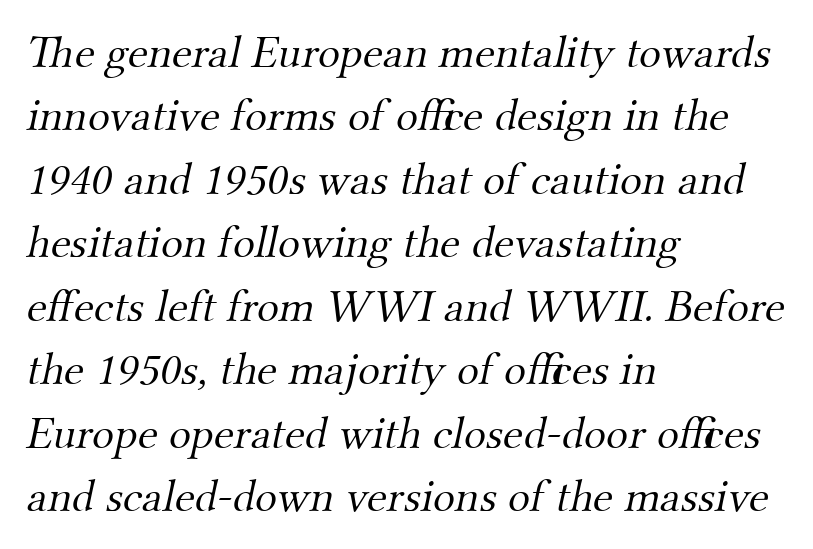
In CSS terms this would be text-align: left. Between one letter and the next there's only the usual sliver of space. Leading matches the norm, producing a regular column. The characters are drawn with everyday or finer stroke widths. Descenders are the only things crossing below the line.
